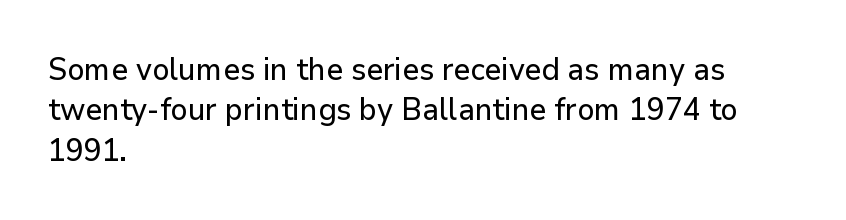
{"serif": "no", "italic": "no", "width": "normal", "stroke_contrast": "low", "x_height": "medium", "monospaced": "no", "underline": "no", "align": "left", "line_spacing": "normal", "line_spacing_ratio": 1.3, "letter_spacing": "normal", "letter_spacing_em": 0.0, "glyph_px": 31}
